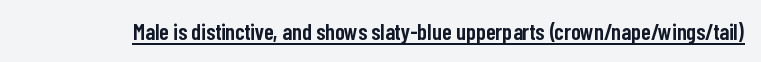
The image shows 23 px text type, upright; set normal letter spacing, underlined.
